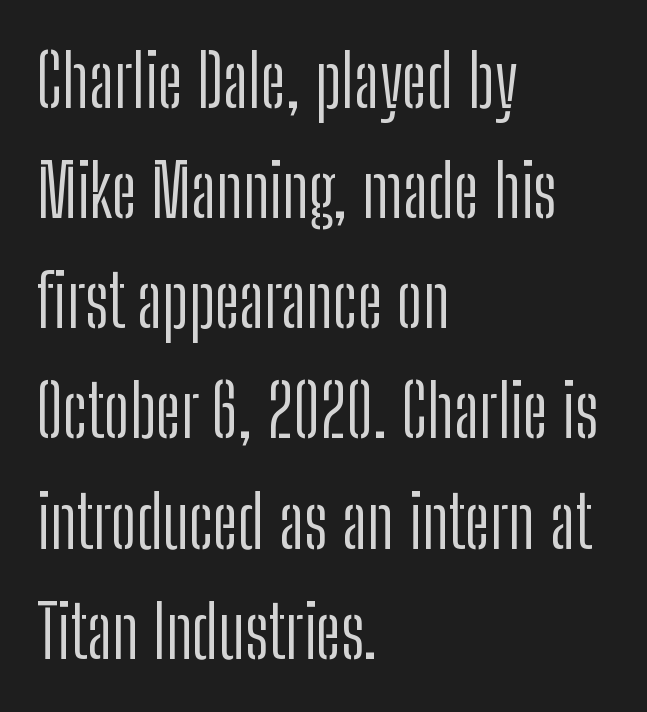
The image shows 72 px light, condensed sans-serif type, upright; set left-aligned, normal line spacing (1.53x), normal letter spacing, not underlined; low stroke contrast and a medium x-height.
